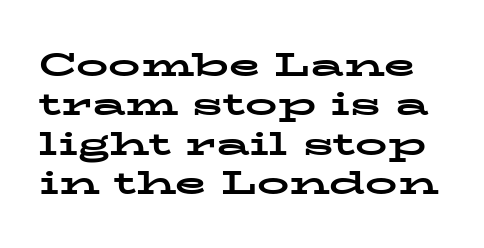
The image shows 32 px bold, wide serif type, upright; set line spacing 1.23x, normal letter spacing, not underlined; low stroke contrast and a medium x-height.
